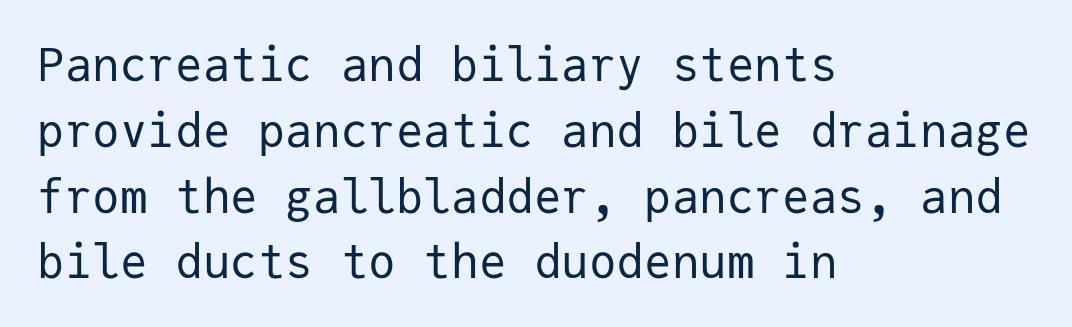
Glyph-to-glyph distance matches everyday printed text. The line-height multiplier appears to be the usual default. No italicization has been applied; the sample stays upright. Rule under the text: the space is simply empty. The font family rendered here belongs to the sans-serif group. Typeset ragged right — the left edge is the straight one.
